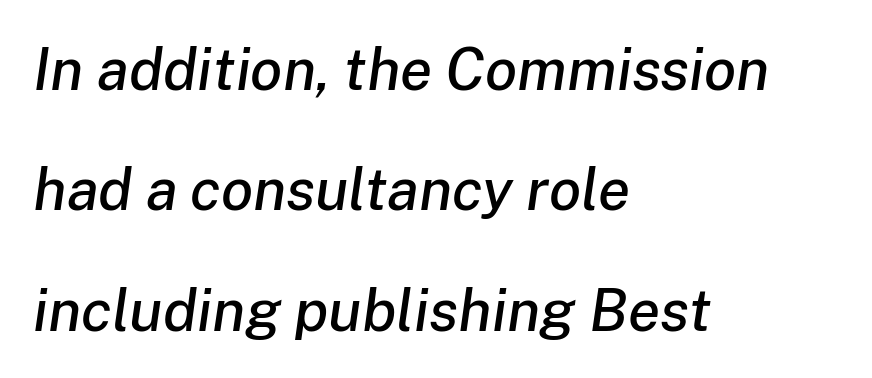
Leftover space on each line is placed entirely after the last word. Each new line begins a long way beneath the previous one. Rendered with sloped, italic letterforms. Caption: standard tracking, unaltered. Think of a printed novel: that variable character pitch is what you see here.
